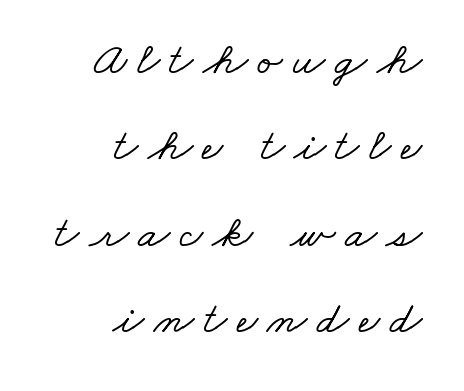
The image shows 46 px wide serif type; set right-aligned, line spacing 1.88x, unusually wide letter spacing (+0.21 em), not underlined; low stroke contrast and a small x-height.
